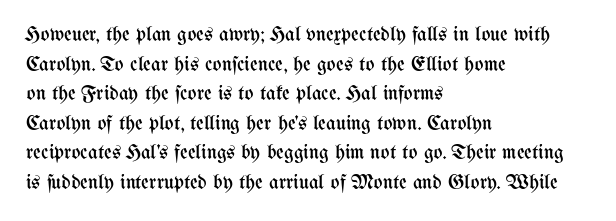
The image shows 21 px text type, upright; set left-aligned, normal line spacing (1.41x), normal letter spacing, not underlined.
